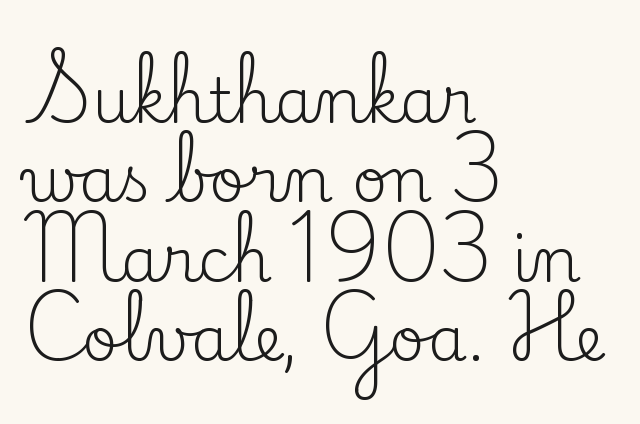
The image shows 62 px regular-weight type, upright; set left-aligned, normal line spacing (1.28x), normal letter spacing, not underlined; low stroke contrast and a small x-height.
